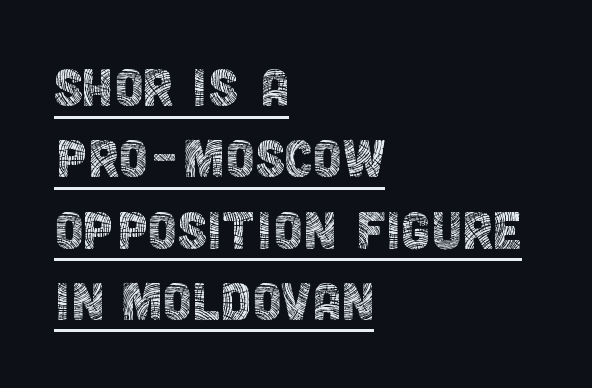
The image shows 66 px thin, condensed sans-serif type, upright; set left-aligned, tight line spacing (1.08x), normal letter spacing, underlined; a large x-height.
